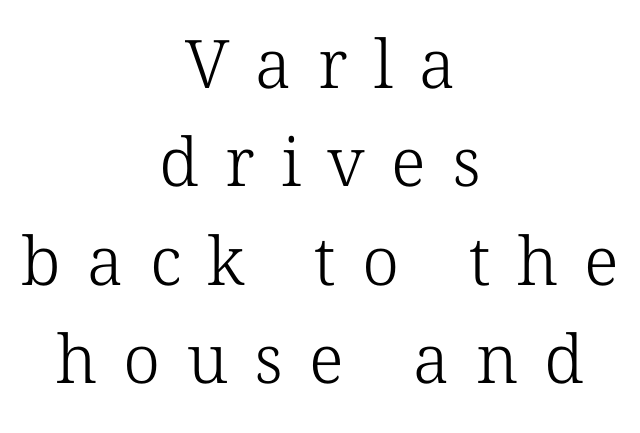
The paragraph has two soft edges and a firm central axis. What stands out about the letter spacing? Its width — letters are far apart. Heft: none added — not bold. Examine the stroke ends and you'll spot serifs. Think of a printed novel: that variable character pitch is what you see here.
